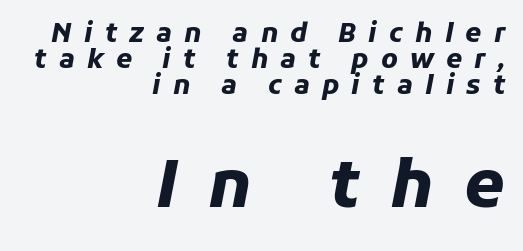
Reading down the block, your eye finds every line finishing at a fixed right position. Between one letter and the next there's a generous, obvious gap. It's the slanting kind of type. The glyphs have the mass of a bold cut. The vertical gap from one line to the next is small. Words float on clear page, feet unadorned.
